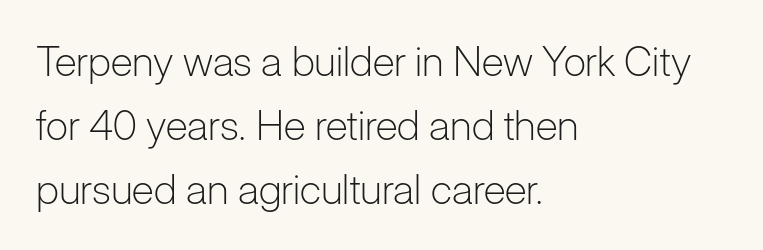
The cut favours lightness, reaching ordinary text weight at its darkest. The rendering keeps characters at their native spacing. The rag falls on the right side of this text block. The specimen omits any rule beneath the text block's lines. The rendering shows plain stroke endings on the letterforms — a sans-serif design.
